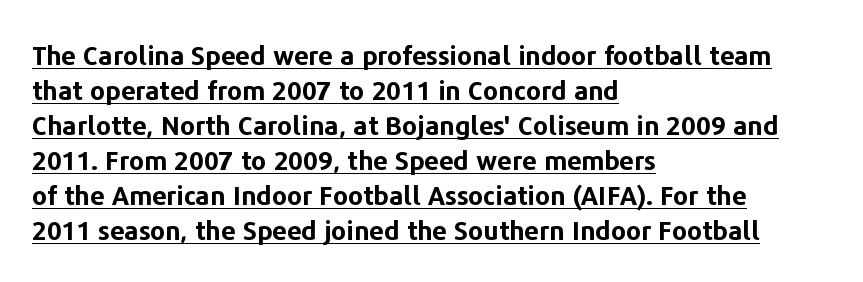
The image shows 26 px bold type, upright; set left-aligned, normal line spacing (1.35x), normal letter spacing, underlined.
